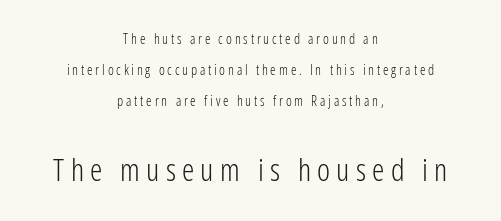
The image shows 31 px light, condensed sans-serif type, upright; set centered, loose line spacing (2.22x), unusually wide letter spacing (+0.2 em), not underlined; the second (bottom) block is 2.21x larger; low stroke contrast and a medium x-height.
